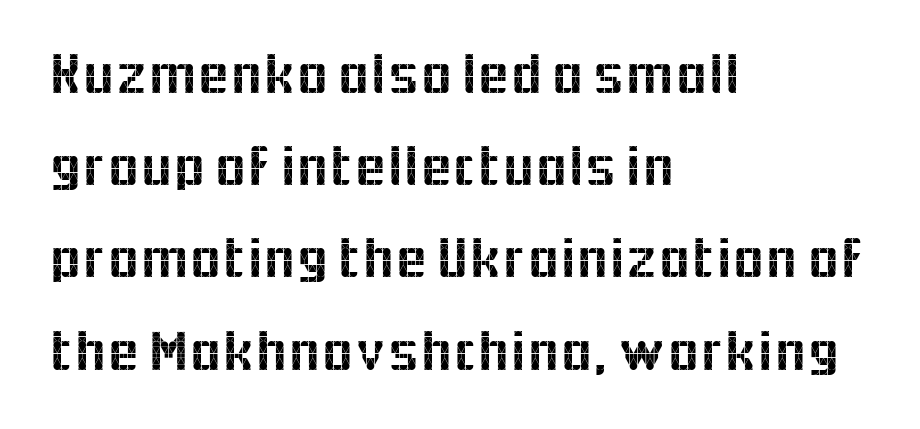
The image shows 58 px sans-serif type, upright; set left-aligned, normal line spacing (1.59x), normal letter spacing, not underlined; a medium x-height.
